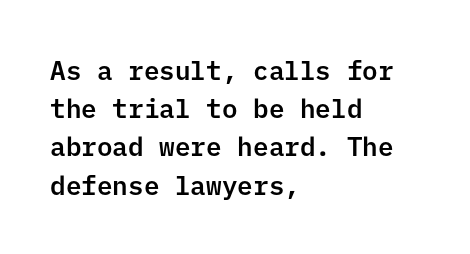
Q: Is the text italic (slanted)? A: No, it is upright.
Q: Is the text underlined? A: No.
Q: How is the paragraph aligned? A: Left-aligned.
Q: Is the spacing between letters normal or unusually wide? A: Normal.
Q: Is the spacing between lines tight, normal or loose? A: Normal.
